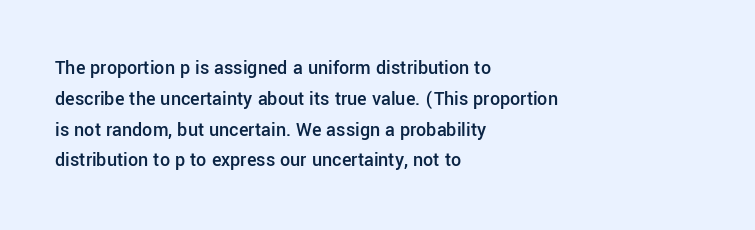
Q: Is the text bold? A: Semi-bold.
Q: Is the text italic (slanted)? A: No, it is upright.
Q: Is the text underlined? A: No.
Q: How is the paragraph aligned? A: Left-aligned.
Q: Is the spacing between letters normal or unusually wide? A: Normal.
Q: Is the spacing between lines tight, normal or loose? A: Normal.
